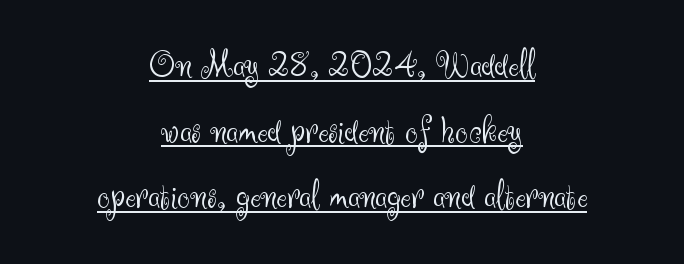
Q: Is the text bold? A: No.
Q: Is the text italic (slanted)? A: No, it is upright.
Q: Is the typeface a serif or a sans-serif typeface? A: Sans-serif.
Q: Is the text underlined? A: Yes.
Q: How is the paragraph aligned? A: Centered.
Q: Is the spacing between letters normal or unusually wide? A: Normal.
Q: Is the spacing between lines tight, normal or loose? A: Normal.
Q: Width (condensed, normal, or wide)? A: Normal.
Q: Stroke contrast? A: Medium.
Q: x-height? A: Small.
Q: Monospaced? A: No.
